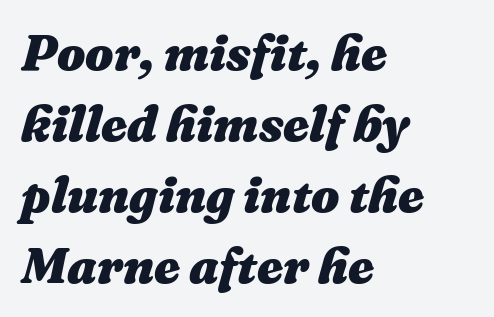
The image shows 50 px heavy type, italic (leaning right); set left-aligned, normal line spacing (1.42x), normal letter spacing, not underlined; medium stroke contrast and a medium x-height.
